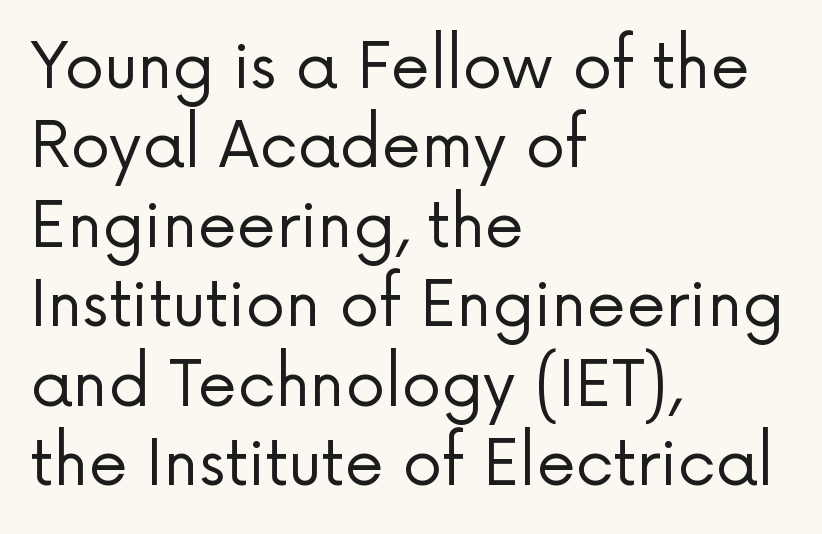
Q: Is the text bold? A: No.
Q: Is the text italic (slanted)? A: No, it is upright.
Q: Is the typeface a serif or a sans-serif typeface? A: Sans-serif.
Q: Is the text underlined? A: No.
Q: How is the paragraph aligned? A: Left-aligned.
Q: Is the spacing between letters normal or unusually wide? A: Normal.
Q: Is the spacing between lines tight, normal or loose? A: Normal.
Q: Width (condensed, normal, or wide)? A: Normal.
Q: Stroke contrast? A: Low.
Q: x-height? A: Medium.
Q: Monospaced? A: No.
